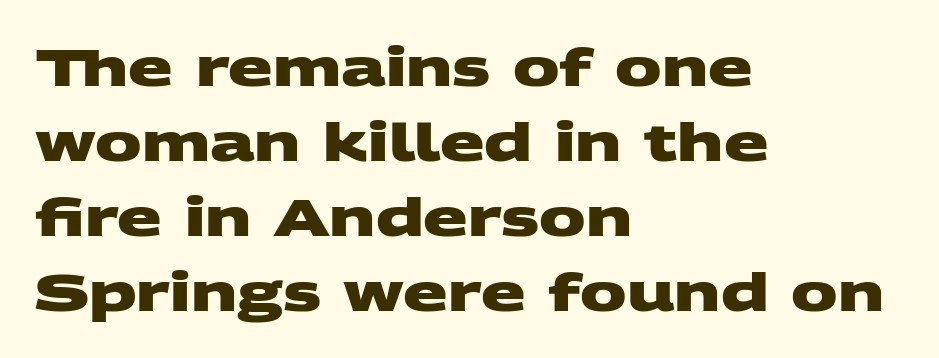
Serif or sans? Sans — the stroke terminals are bare. Honestly, the letter spacing is just normal — you wouldn't notice it. Underlining? Definitely not there. The face used here is proportionally spaced, like ordinary book or web type. The rendering uses a moderate line-height, typical for paragraphs.
